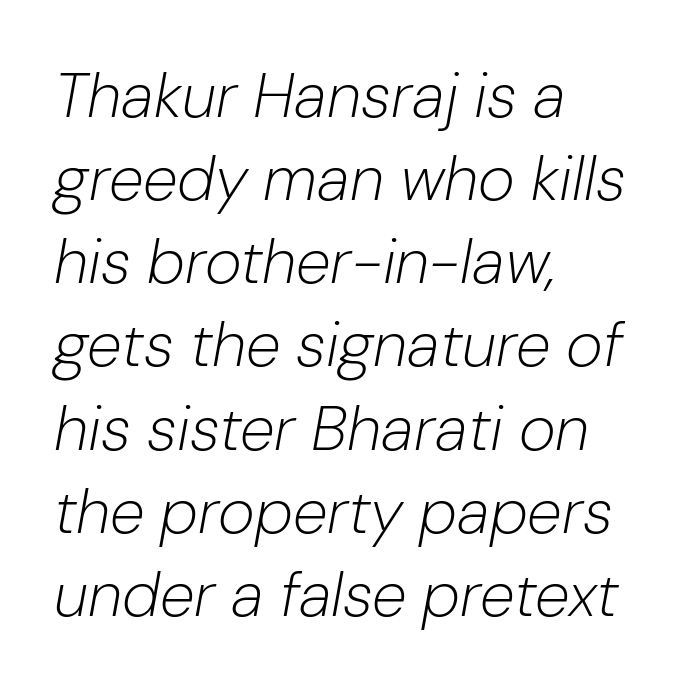
{"italic": "yes", "lean": "right", "slant_degrees": 10, "bold": "no", "weight": "light", "width": "normal", "stroke_contrast": "low", "x_height": "medium", "monospaced": "no", "underline": "no", "align": "left", "line_spacing": "normal", "line_spacing_ratio": 1.32, "letter_spacing": "normal", "letter_spacing_em": 0.0, "glyph_px": 63}
